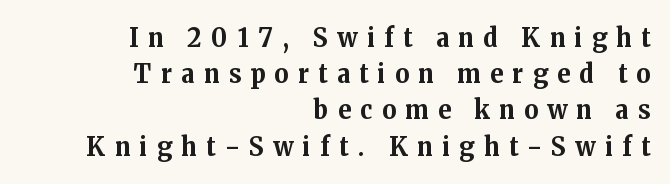
{"italic": "no", "bold": "yes", "underline": "no", "align": "right", "line_spacing": "normal", "line_spacing_ratio": 1.34, "letter_spacing": "wide", "letter_spacing_em": 0.35, "glyph_px": 27}
